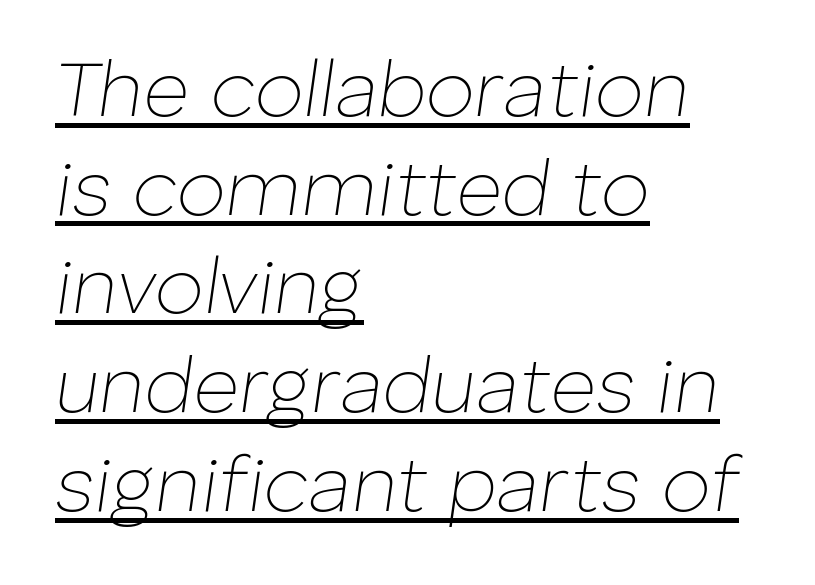
The image shows 79 px thin type, italic (leaning right); set left-aligned, normal line spacing (1.25x), normal letter spacing, underlined; low stroke contrast and a medium x-height.
